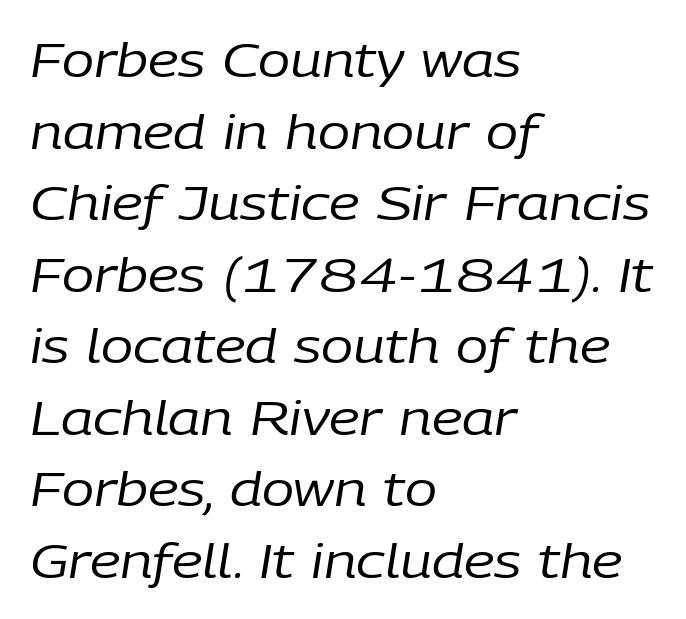
{"italic": "yes", "lean": "right", "slant_degrees": 9, "bold": "no", "weight": "regular", "width": "normal", "stroke_contrast": "low", "x_height": "medium", "monospaced": "no", "underline": "no", "align": "left", "line_spacing": "normal", "line_spacing_ratio": 1.49, "letter_spacing": "normal", "letter_spacing_em": 0.0, "glyph_px": 48}
